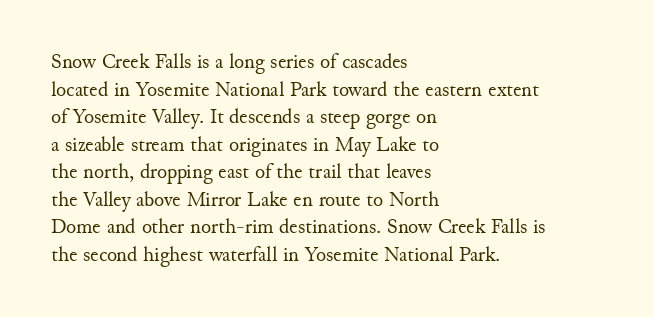
Teacher's note: observe the even left margin — that is flush-left alignment. The line texture is even and compact thanks to regular tracking. The lettering stays uniformly vertical, giving the passage a roman look. The baseline area is clear.
